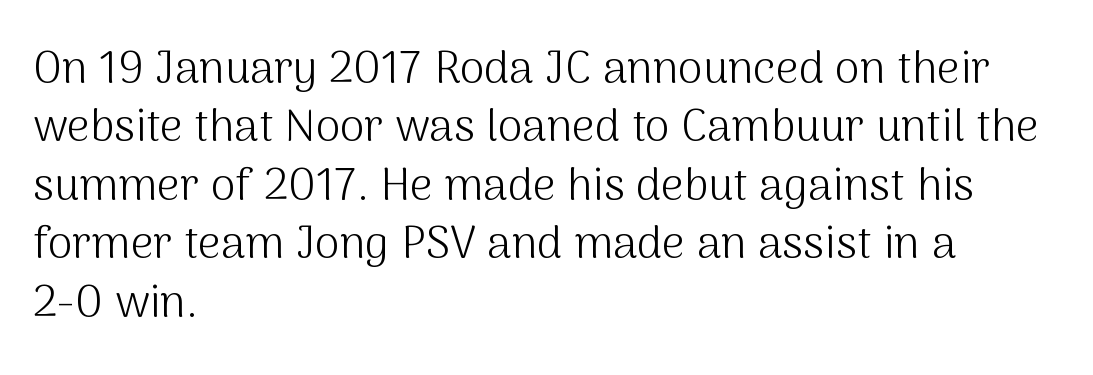
{"serif": "no", "italic": "no", "bold": "no", "weight": "light", "width": "normal", "stroke_contrast": "medium", "x_height": "medium", "monospaced": "no", "underline": "no", "align": "left", "line_spacing": "normal", "line_spacing_ratio": 1.3, "letter_spacing": "normal", "letter_spacing_em": 0.0, "glyph_px": 45}
